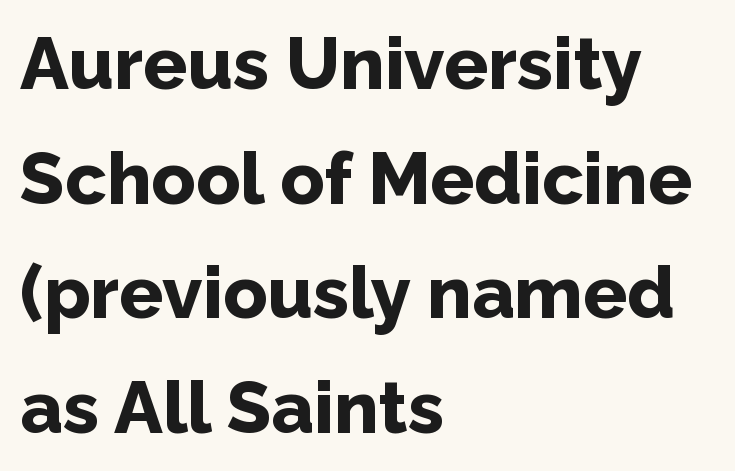
The image shows 73 px bold sans-serif type, upright; set left-aligned, normal line spacing (1.57x), normal letter spacing, not underlined; low stroke contrast and a medium x-height.
